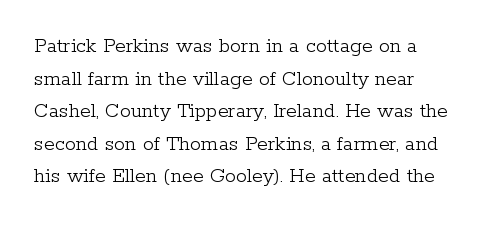
No heavy texture on the line: the type isn't bold. Vertical strokes here are truly vertical. Honestly, there is no underline to notice here at all. Vertical spacing — default. Look at the tracking — it's just the regular setting, nothing added.
